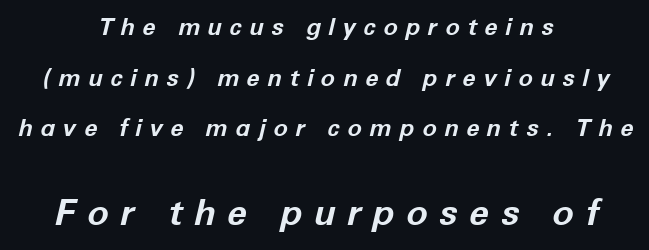
The image shows 36 px bold type, italic (leaning right); set centered, loose line spacing (2.11x), unusually wide letter spacing (+0.31 em), not underlined; the second (bottom) block is 1.5x larger; low stroke contrast and a medium x-height.
